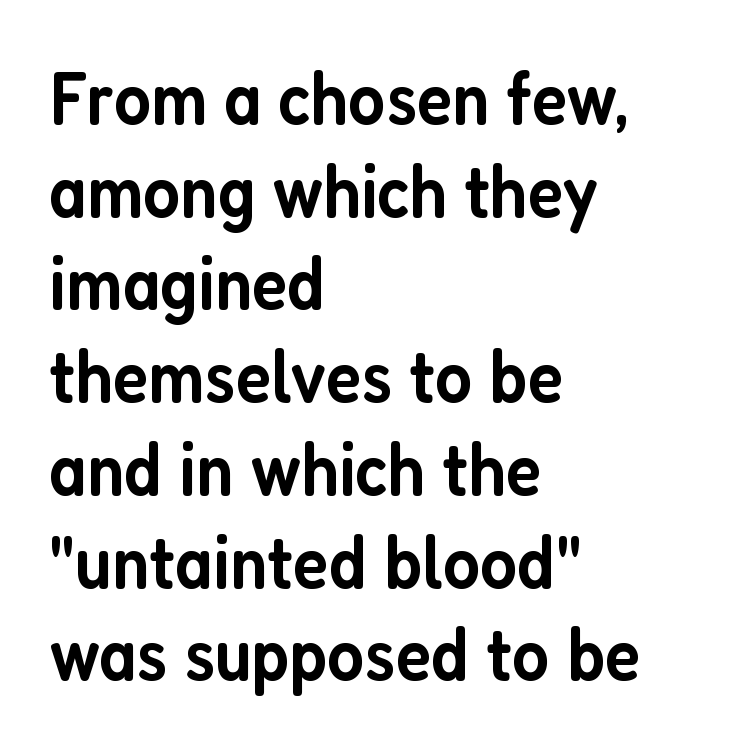
The image shows 76 px semibold, condensed sans-serif type, upright; set left-aligned, line spacing 1.22x, normal letter spacing, not underlined; low stroke contrast and a medium x-height.
